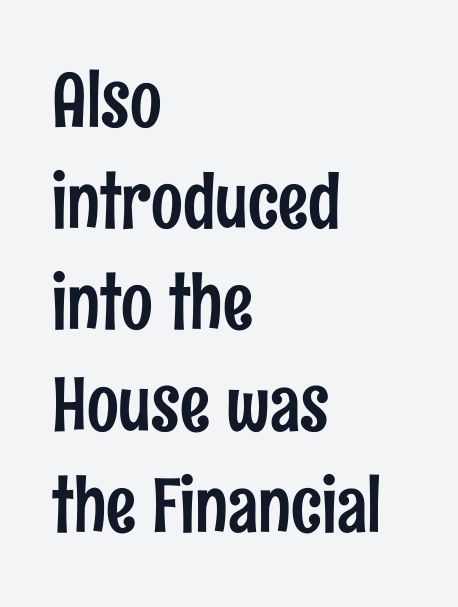
{"serif": "no", "italic": "no", "width": "condensed", "stroke_contrast": "low", "x_height": "medium", "monospaced": "no", "underline": "no", "align": "left", "line_spacing": "normal", "line_spacing_ratio": 1.35, "letter_spacing": "normal", "letter_spacing_em": 0.0, "glyph_px": 75}
